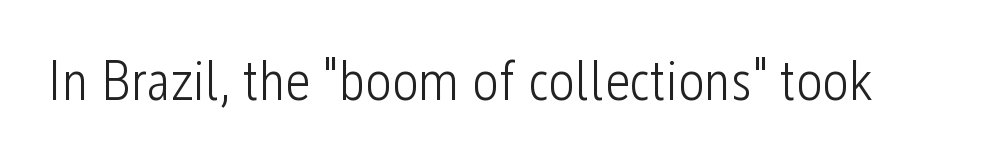
Q: Is the text bold? A: No.
Q: Is the text italic (slanted)? A: No, it is upright.
Q: Is the typeface a serif or a sans-serif typeface? A: Sans-serif.
Q: Is the text underlined? A: No.
Q: Is the spacing between letters normal or unusually wide? A: Normal.
Q: Width (condensed, normal, or wide)? A: Condensed.
Q: Stroke contrast? A: Low.
Q: x-height? A: Medium.
Q: Monospaced? A: No.
